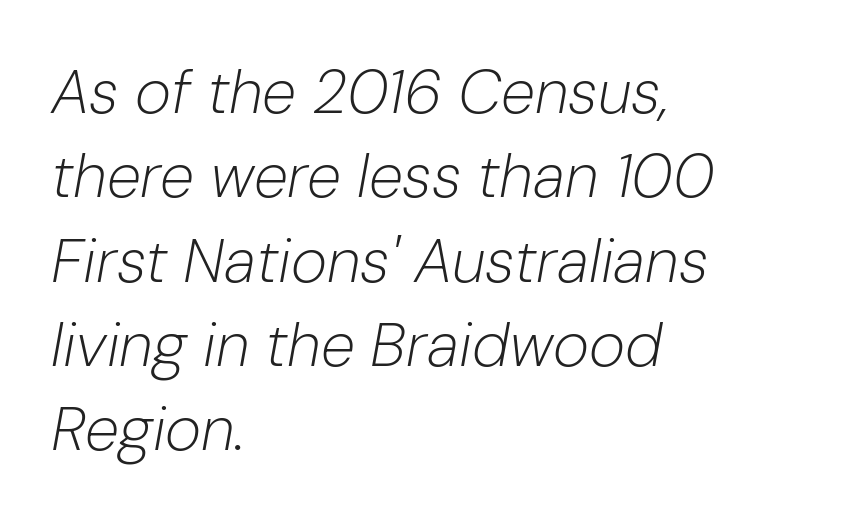
{"italic": "yes", "lean": "right", "slant_degrees": 10, "bold": "no", "weight": "light", "width": "normal", "stroke_contrast": "low", "x_height": "medium", "monospaced": "no", "underline": "no", "align": "left", "line_spacing": "normal", "line_spacing_ratio": 1.36, "letter_spacing": "normal", "letter_spacing_em": 0.0, "glyph_px": 62}
